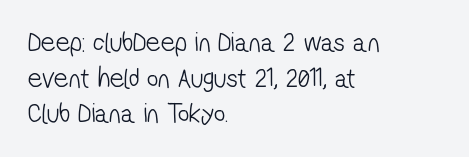
Q: Is the text bold? A: No.
Q: Is the typeface a serif or a sans-serif typeface? A: Sans-serif.
Q: Is the text underlined? A: No.
Q: How is the paragraph aligned? A: Left-aligned.
Q: Is the spacing between letters normal or unusually wide? A: Normal.
Q: Is the spacing between lines tight, normal or loose? A: Normal.
Q: Width (condensed, normal, or wide)? A: Condensed.
Q: Stroke contrast? A: Low.
Q: x-height? A: Medium.
Q: Monospaced? A: No.
